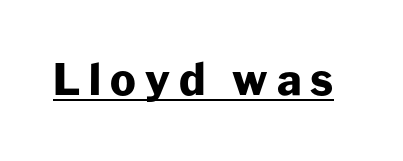
Q: Is the text bold? A: Yes.
Q: Is the text italic (slanted)? A: No, it is upright.
Q: Is the typeface a serif or a sans-serif typeface? A: Sans-serif.
Q: Is the text underlined? A: Yes.
Q: Is the spacing between letters normal or unusually wide? A: Unusually wide.
Q: Width (condensed, normal, or wide)? A: Normal.
Q: Stroke contrast? A: Low.
Q: x-height? A: Medium.
Q: Monospaced? A: No.
